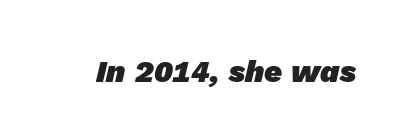
Q: Is the text bold? A: Yes.
Q: Is the typeface a serif or a sans-serif typeface? A: Sans-serif.
Q: Is the text underlined? A: No.
Q: Is the spacing between letters normal or unusually wide? A: Normal.
Q: Width (condensed, normal, or wide)? A: Normal.
Q: Stroke contrast? A: Low.
Q: x-height? A: Medium.
Q: Monospaced? A: No.
